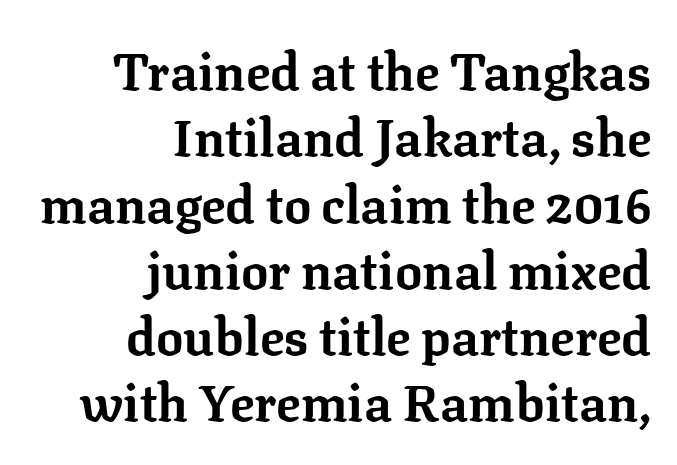
{"serif": "yes", "italic": "no", "bold": "yes", "weight": "bold", "width": "normal", "stroke_contrast": "low", "x_height": "medium", "monospaced": "no", "underline": "no", "align": "right", "line_spacing": "normal", "line_spacing_ratio": 1.3, "letter_spacing": "normal", "letter_spacing_em": 0.0, "glyph_px": 51}
